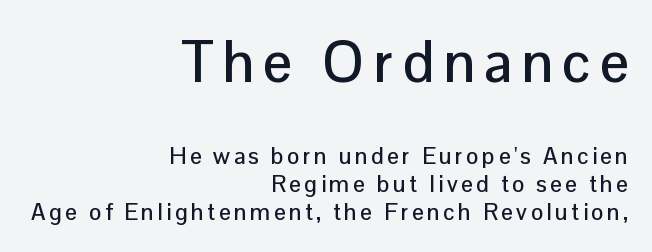
{"serif": "no", "italic": "no", "width": "normal", "stroke_contrast": "low", "x_height": "medium", "monospaced": "no", "underline": "no", "align": "right", "line_spacing_ratio": 1.22, "larger_block": "first", "size_ratio": 2.52, "glyph_px": 58}
